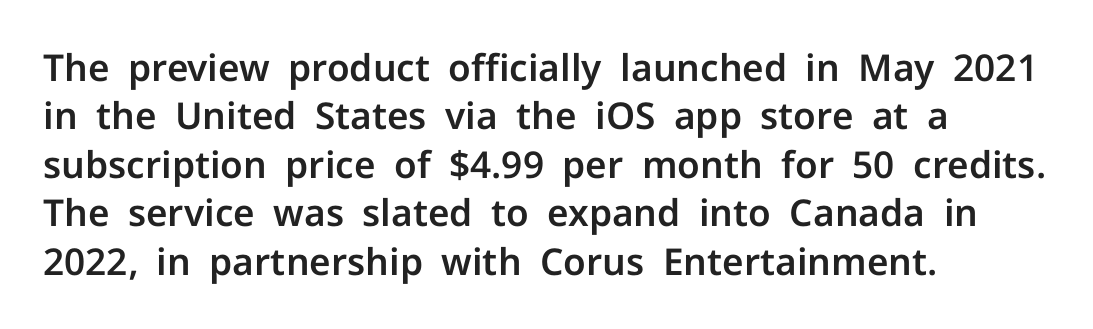
These lines keep a tight, regular rhythm from letter to letter. Classification — sans serif. The string is rendered with underlining switched off. These lines are rendered in a variable-pitch font.
